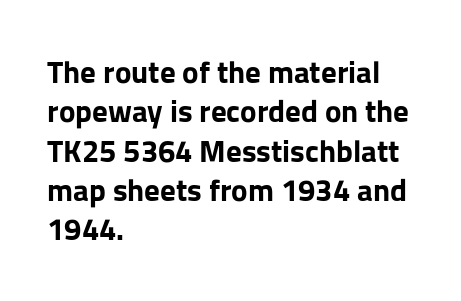
The image shows 31 px bold sans-serif type, upright; set left-aligned, normal line spacing (1.27x), normal letter spacing, not underlined; low stroke contrast and a medium x-height.
